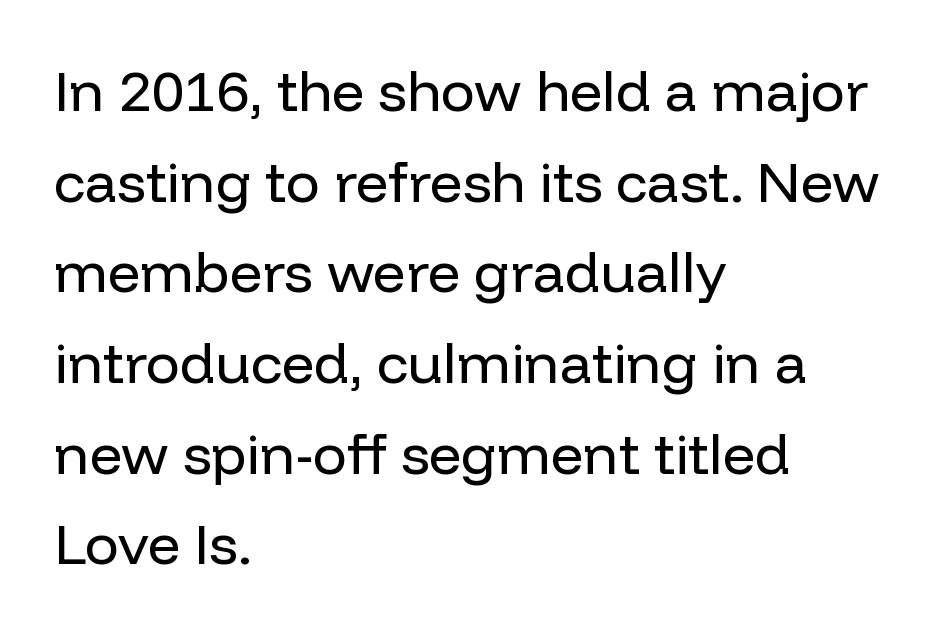
{"serif": "no", "italic": "no", "bold": "no", "weight": "regular", "width": "normal", "stroke_contrast": "low", "x_height": "medium", "monospaced": "no", "underline": "no", "align": "left", "line_spacing": "normal", "line_spacing_ratio": 1.59, "letter_spacing": "normal", "letter_spacing_em": 0.0, "glyph_px": 57}
